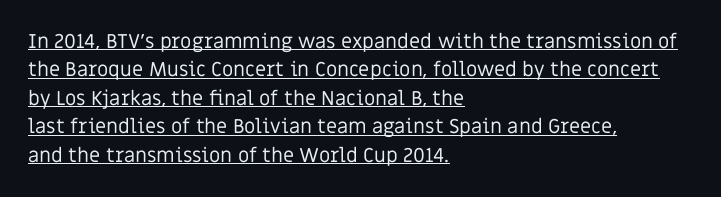
The image shows 20 px text type, upright; set left-aligned, normal line spacing (1.42x), normal letter spacing, underlined.
